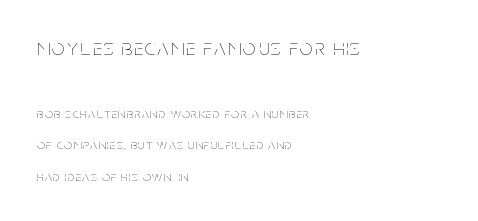
Whoever set this made the first block the dominant, larger element. This rendering features lettering with no underline. The type sits square on the baseline with zero lean. Reading down the column, the eye jumps a long way to each next line. Is this a heavy cut? Hardly; it is regular or lighter.
